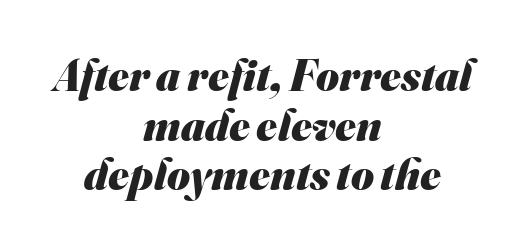
Casual observation: everything's sitting right in the middle. This sample trades vertical openness for compactness between lines. Observe the absence of serifs on each vertical stroke in this sample. Characters follow at the spacing the type designer built in. Looks like regular typesetting: each glyph gets only the width it needs. The zone under the glyphs is completely vacant.
